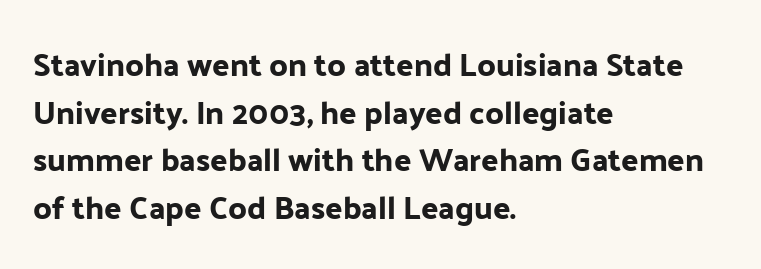
{"serif": "no", "italic": "no", "width": "normal", "stroke_contrast": "low", "x_height": "medium", "monospaced": "no", "underline": "no", "align": "left", "line_spacing": "normal", "line_spacing_ratio": 1.49, "letter_spacing": "normal", "letter_spacing_em": 0.0, "glyph_px": 32}
